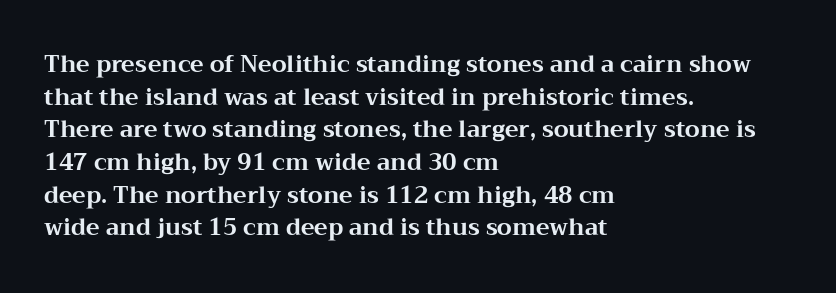
{"italic": "no", "bold": "yes", "underline": "no", "align": "left", "line_spacing": "normal", "line_spacing_ratio": 1.42, "letter_spacing": "normal", "letter_spacing_em": 0.0, "glyph_px": 23}
